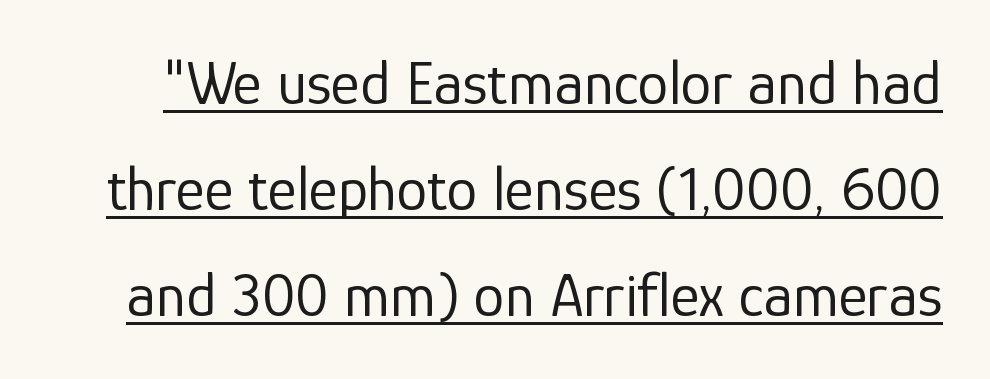
{"serif": "no", "italic": "no", "bold": "no", "weight": "regular", "width": "normal", "stroke_contrast": "low", "x_height": "medium", "monospaced": "no", "underline": "yes", "line_spacing_ratio": 1.71, "letter_spacing": "normal", "letter_spacing_em": 0.0, "glyph_px": 62}
